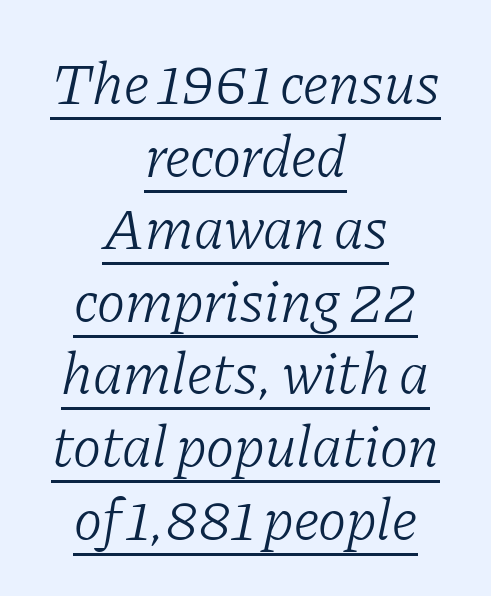
Q: Is the text bold? A: No.
Q: Is the text italic (slanted)? A: Yes, it leans right by about 11 degrees.
Q: Is the typeface a serif or a sans-serif typeface? A: Serif.
Q: Is the text underlined? A: Yes.
Q: How is the paragraph aligned? A: Centered.
Q: Is the spacing between letters normal or unusually wide? A: Normal.
Q: Width (condensed, normal, or wide)? A: Normal.
Q: Stroke contrast? A: Low.
Q: x-height? A: Medium.
Q: Monospaced? A: No.
